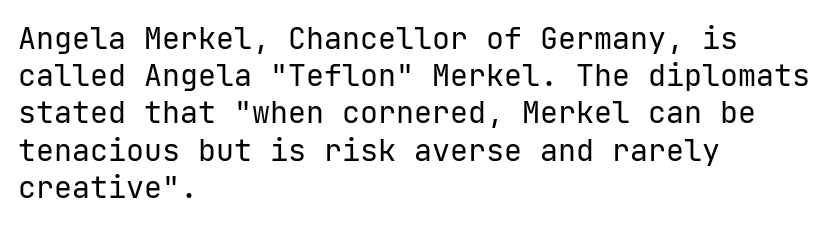
The image shows 30 px regular-weight sans-serif type, upright; set left-aligned, line spacing 1.24x, normal letter spacing, not underlined; low stroke contrast and a medium x-height.
